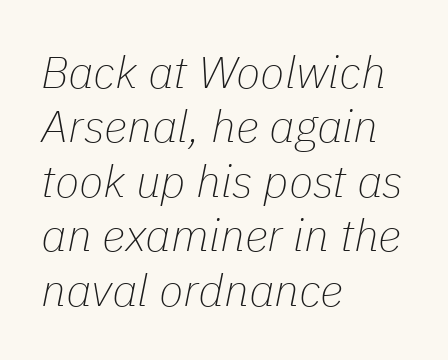
Q: Is the text bold? A: No.
Q: Is the text italic (slanted)? A: Yes, it leans right by about 11 degrees.
Q: Is the text underlined? A: No.
Q: How is the paragraph aligned? A: Left-aligned.
Q: Is the spacing between letters normal or unusually wide? A: Normal.
Q: Width (condensed, normal, or wide)? A: Normal.
Q: Stroke contrast? A: Low.
Q: x-height? A: Medium.
Q: Monospaced? A: No.
